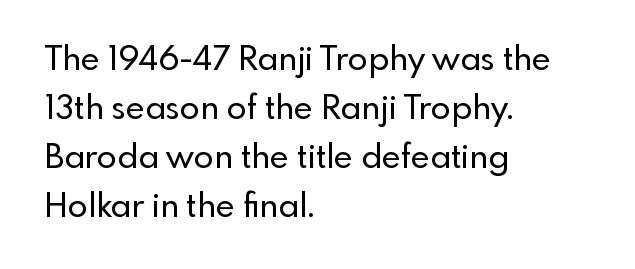
The image shows 33 px sans-serif type, upright; set left-aligned, normal line spacing (1.48x), normal letter spacing, not underlined; a small x-height.
